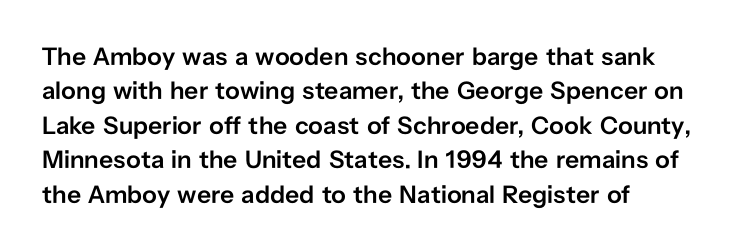
The image shows 25 px text type, upright; set left-aligned, normal line spacing (1.38x), normal letter spacing, not underlined.
